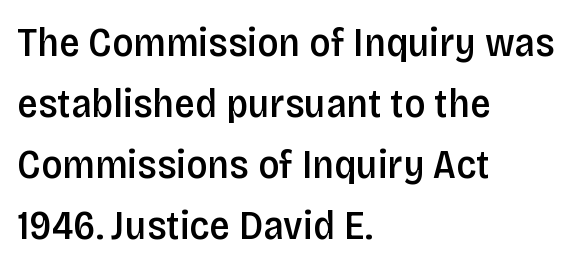
The face used here is proportionally spaced, like ordinary book or web type. Words float on clear page, feet unadorned. Characters remain perfectly vertical along every line. The rendering anchors every line to the left-hand side. Line spacing here is normal.
